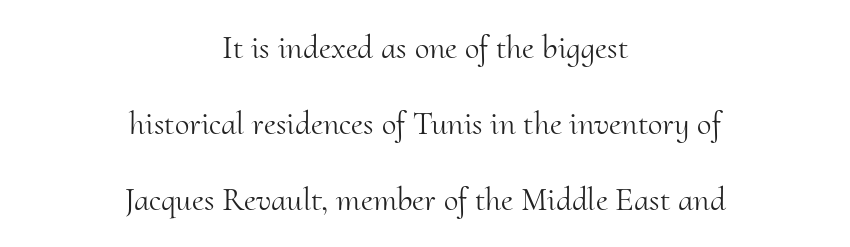
The image shows 33 px light serif type, upright; set centered, loose line spacing (2.3x), normal letter spacing, not underlined; medium stroke contrast and a small x-height.
